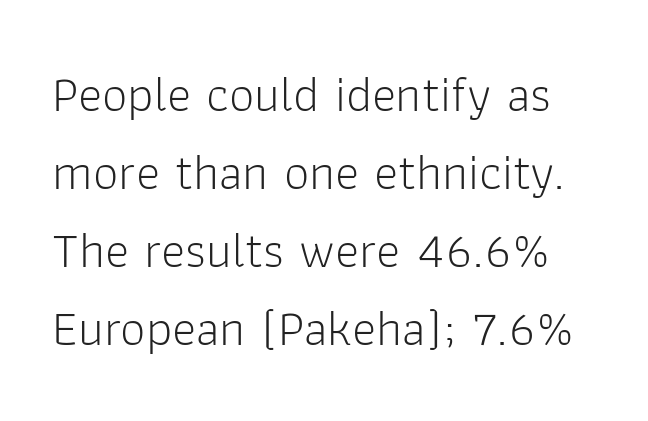
The image shows 51 px light sans-serif type, upright; set normal line spacing (1.53x), normal letter spacing, not underlined; low stroke contrast and a medium x-height.
